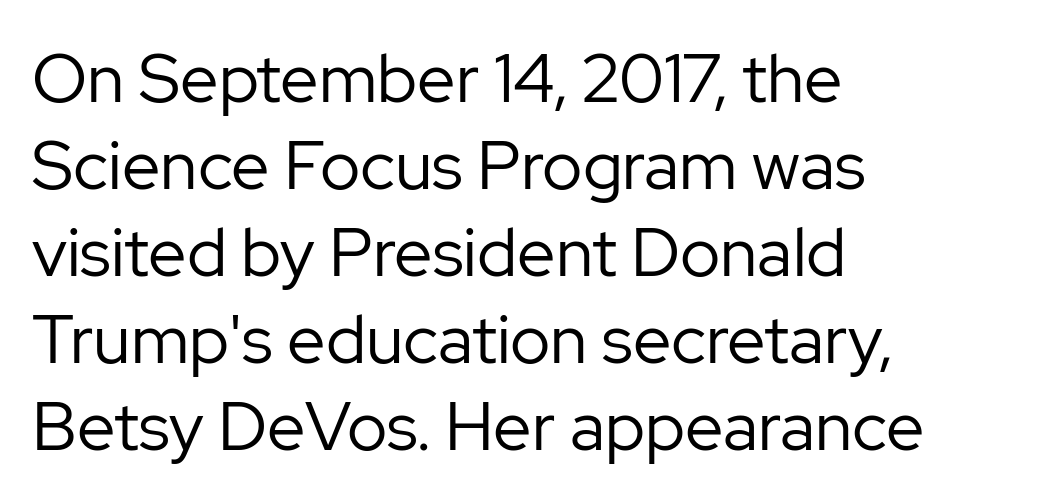
{"serif": "no", "italic": "no", "bold": "no", "weight": "regular", "width": "normal", "stroke_contrast": "low", "x_height": "medium", "monospaced": "no", "underline": "no", "align": "left", "line_spacing": "normal", "line_spacing_ratio": 1.28, "letter_spacing": "normal", "letter_spacing_em": 0.0, "glyph_px": 68}
